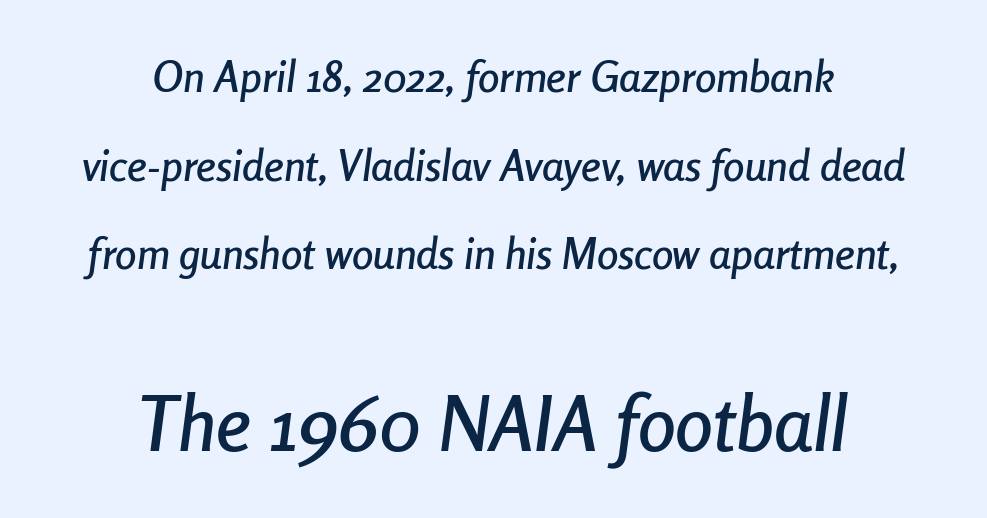
Is this a fixed-width face? No — the glyphs have proportional, varying widths. These lines stack symmetrically, like a column narrowing and widening about its center. Top chunk: small. Bottom chunk: large. Emphasis-style slanted type is in use. How would I describe the line gaps? Wide and relaxed. Is the letter spacing exaggerated? No — it looks like the ordinary default.
